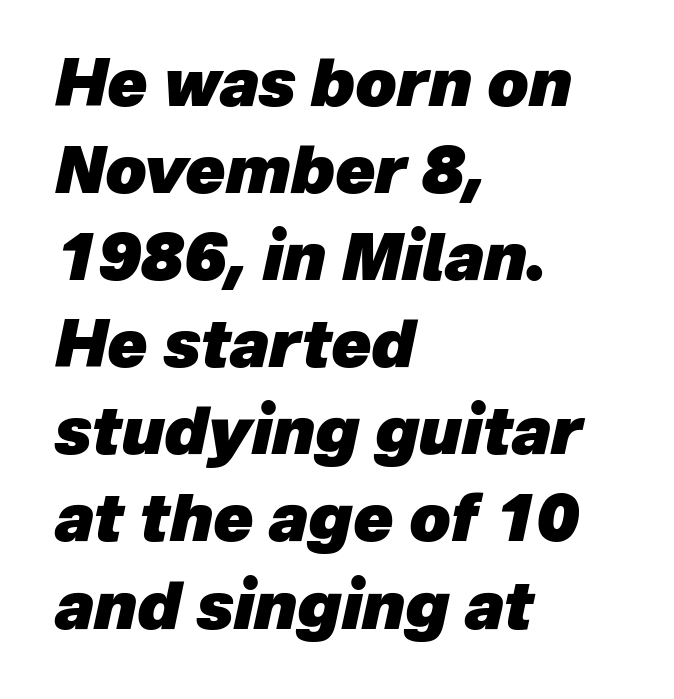
The image shows 65 px heavy type, italic (leaning right); set left-aligned, normal line spacing (1.34x), normal letter spacing, not underlined; low stroke contrast and a medium x-height.
